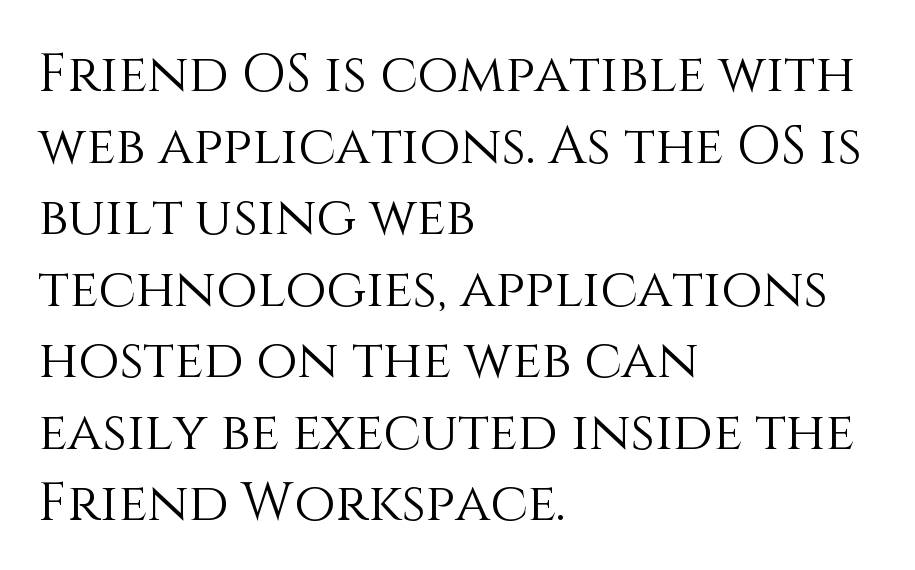
Q: Is the text bold? A: No.
Q: Is the text italic (slanted)? A: No, it is upright.
Q: Is the text underlined? A: No.
Q: How is the paragraph aligned? A: Left-aligned.
Q: Is the spacing between letters normal or unusually wide? A: Normal.
Q: Is the spacing between lines tight, normal or loose? A: Normal.
Q: Width (condensed, normal, or wide)? A: Normal.
Q: Stroke contrast? A: Medium.
Q: x-height? A: Large.
Q: Monospaced? A: No.
